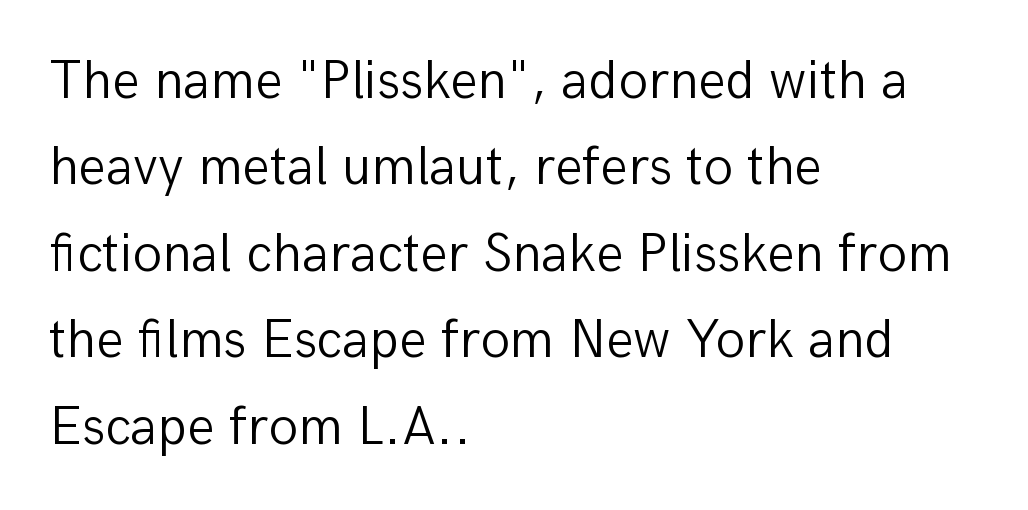
{"serif": "no", "italic": "no", "bold": "no", "weight": "light", "width": "normal", "stroke_contrast": "low", "x_height": "medium", "monospaced": "no", "underline": "no", "align": "left", "line_spacing": "normal", "line_spacing_ratio": 1.6, "letter_spacing": "normal", "letter_spacing_em": 0.0, "glyph_px": 54}
